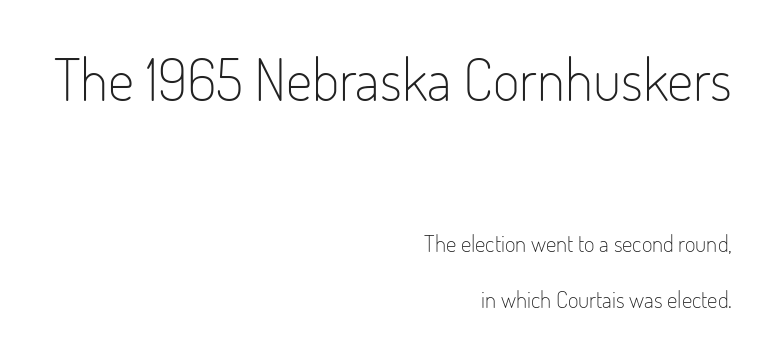
{"serif": "no", "italic": "no", "bold": "no", "weight": "light", "width": "condensed", "stroke_contrast": "low", "x_height": "small", "monospaced": "no", "underline": "no", "align": "right", "line_spacing": "loose", "line_spacing_ratio": 2.43, "letter_spacing": "normal", "letter_spacing_em": 0.0, "larger_block": "first", "size_ratio": 2.52, "glyph_px": 58}
